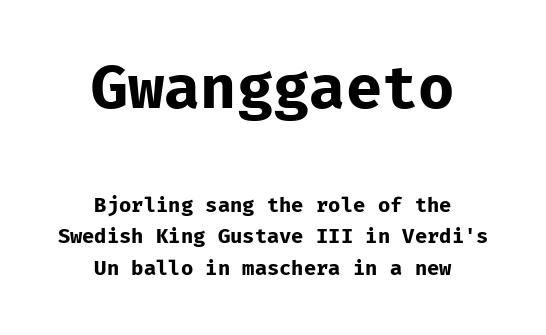
Quick note: underline off. Inter-character spacing is left at the font's built-in metrics. Every character sits straight up, as roman type does. If you folded the block vertically in half, each line would mirror itself in length. Interline gaps are of average width in this sample. Note: larger setting up top, smaller setting below.
